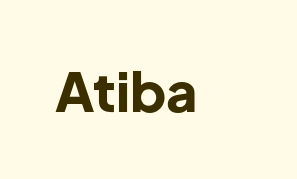
Stroke terminals: plain, sans-serif. Designer's note — italics off, roman on. Each letter keeps its own natural width here, so spacing adapts to shape. No word sits above an underline.
